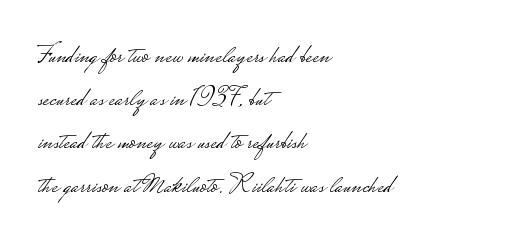
{"bold": "no", "underline": "no", "align": "left", "line_spacing": "normal", "line_spacing_ratio": 1.6, "letter_spacing": "normal", "letter_spacing_em": 0.0, "glyph_px": 27}
